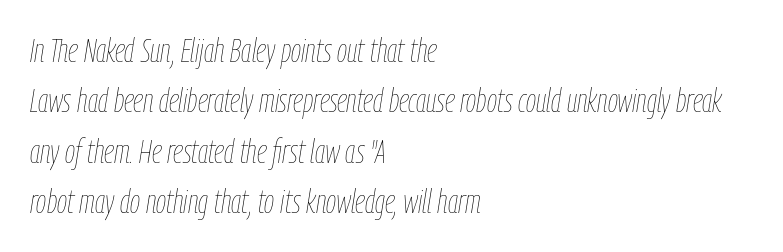
The image shows 33 px thin, condensed type, italic (leaning right); set left-aligned, normal line spacing (1.53x), normal letter spacing, not underlined; low stroke contrast and a medium x-height.
